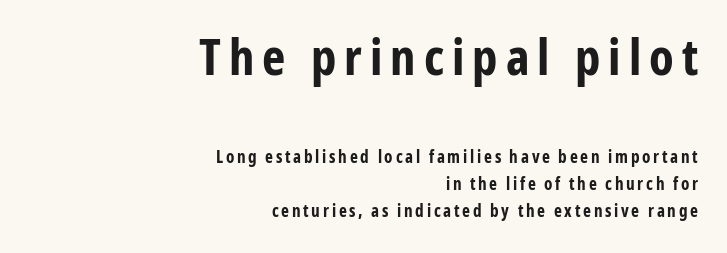
The typesetting leans heavy: a genuine bold. Teacher's note: observe the even right margin — that is flush-right alignment. The specimen omits any rule beneath the text block's lines. Designer's note — italics off, roman on. Stroke terminals: plain, sans-serif.
